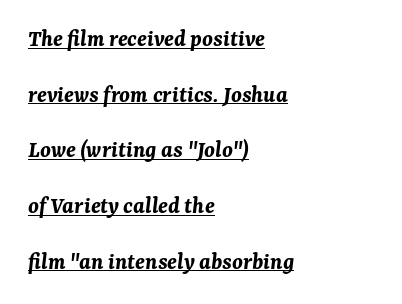
The image shows 24 px bold type, italic (leaning right); set left-aligned, loose line spacing (2.32x), normal letter spacing, underlined.
